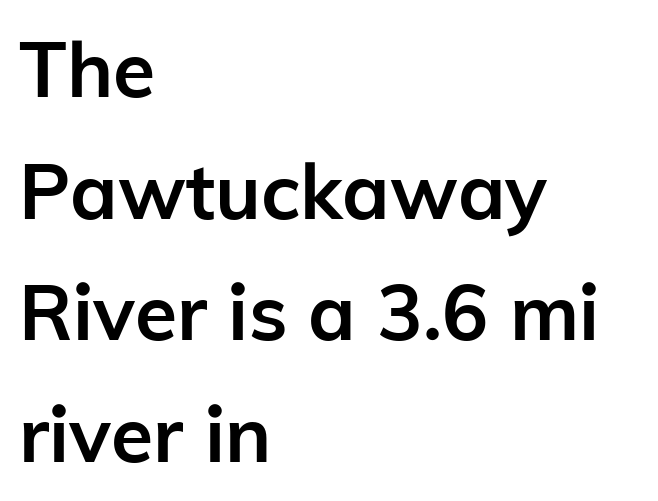
The image shows 77 px semibold sans-serif type, upright; set left-aligned, normal line spacing (1.58x), normal letter spacing, not underlined; low stroke contrast and a medium x-height.
